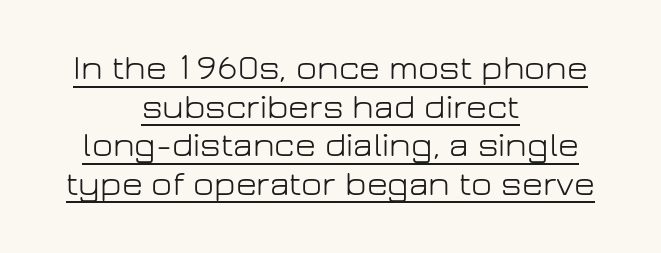
{"serif": "no", "italic": "no", "bold": "no", "weight": "light", "width": "normal", "stroke_contrast": "low", "x_height": "medium", "monospaced": "no", "underline": "yes", "align": "center", "line_spacing": "tight", "line_spacing_ratio": 1.07, "letter_spacing": "normal", "letter_spacing_em": 0.0, "glyph_px": 36}
